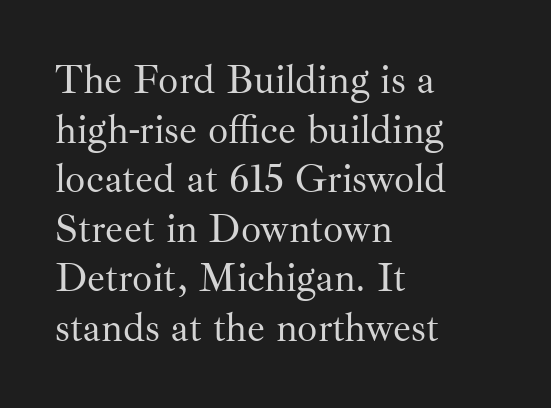
Q: Is the text bold? A: No.
Q: Is the text italic (slanted)? A: No, it is upright.
Q: Is the typeface a serif or a sans-serif typeface? A: Serif.
Q: Is the text underlined? A: No.
Q: How is the paragraph aligned? A: Left-aligned.
Q: Is the spacing between letters normal or unusually wide? A: Normal.
Q: Width (condensed, normal, or wide)? A: Normal.
Q: Stroke contrast? A: Medium.
Q: x-height? A: Small.
Q: Monospaced? A: No.
